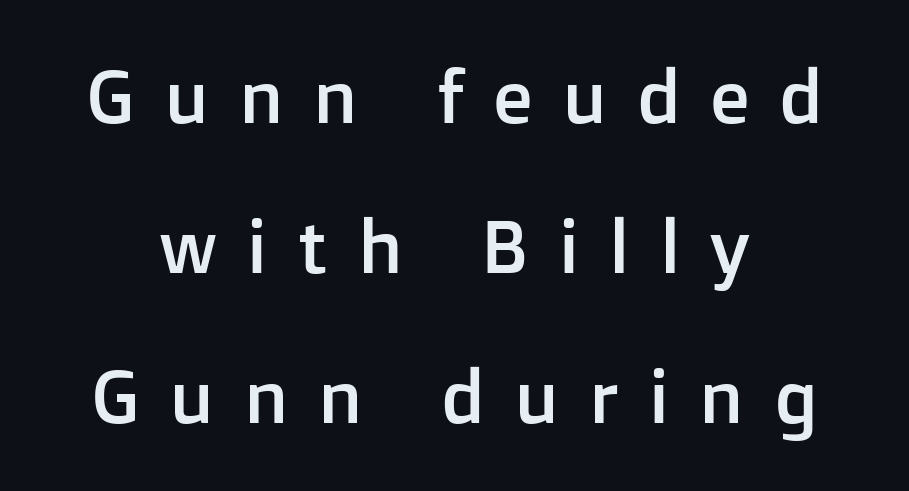
Q: Is the text italic (slanted)? A: No, it is upright.
Q: Is the typeface a serif or a sans-serif typeface? A: Sans-serif.
Q: Is the text underlined? A: No.
Q: How is the paragraph aligned? A: Centered.
Q: Is the spacing between letters normal or unusually wide? A: Unusually wide.
Q: Is the spacing between lines tight, normal or loose? A: Loose.
Q: Width (condensed, normal, or wide)? A: Normal.
Q: Stroke contrast? A: Low.
Q: x-height? A: Medium.
Q: Monospaced? A: No.
